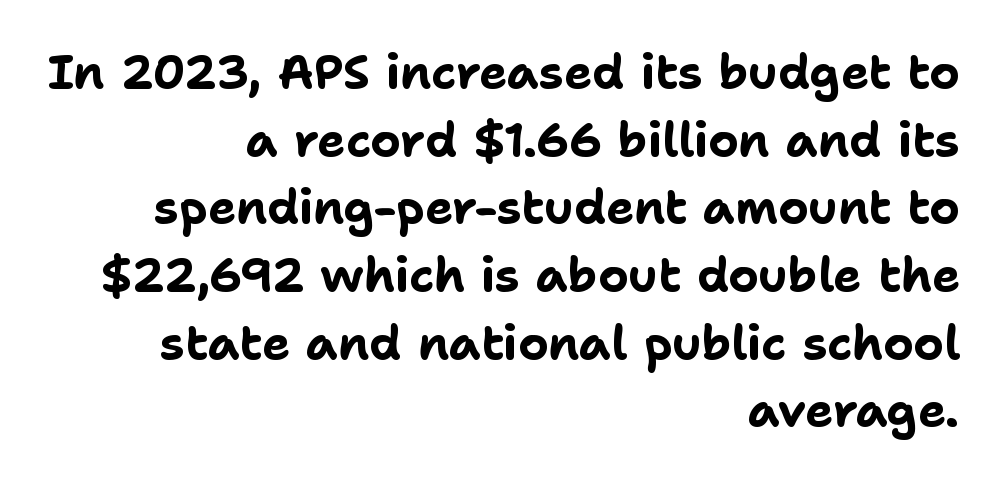
Q: Is the text bold? A: Yes.
Q: Is the text italic (slanted)? A: No, it is upright.
Q: Is the typeface a serif or a sans-serif typeface? A: Sans-serif.
Q: Is the text underlined? A: No.
Q: How is the paragraph aligned? A: Right-aligned.
Q: Is the spacing between letters normal or unusually wide? A: Normal.
Q: Is the spacing between lines tight, normal or loose? A: Normal.
Q: Width (condensed, normal, or wide)? A: Normal.
Q: Stroke contrast? A: Low.
Q: x-height? A: Medium.
Q: Monospaced? A: No.
